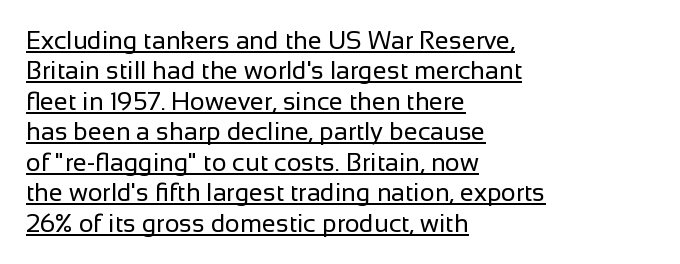
The image shows 25 px text type, upright; set left-aligned, line spacing 1.22x, normal letter spacing, underlined.
